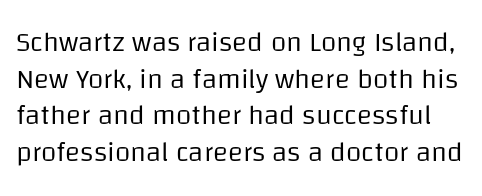
{"serif": "no", "italic": "no", "bold": "no", "weight": "regular", "width": "normal", "stroke_contrast": "low", "x_height": "large", "monospaced": "no", "underline": "no", "line_spacing": "normal", "line_spacing_ratio": 1.31, "letter_spacing": "normal", "letter_spacing_em": 0.0, "glyph_px": 28}
